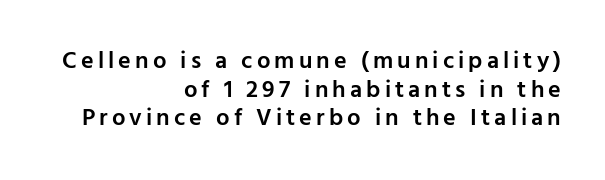
The image shows 24 px text type, upright; set right-aligned, line spacing 1.19x, not underlined.
